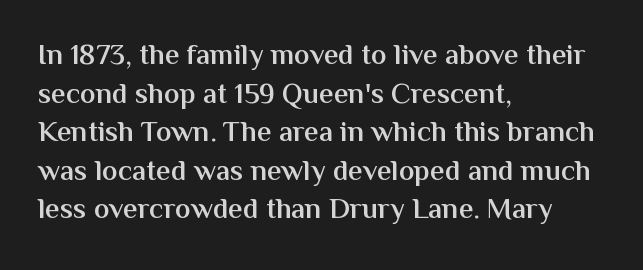
The image shows 29 px semibold sans-serif type, upright; set left-aligned, normal line spacing (1.33x), normal letter spacing, not underlined; medium stroke contrast and a medium x-height.
